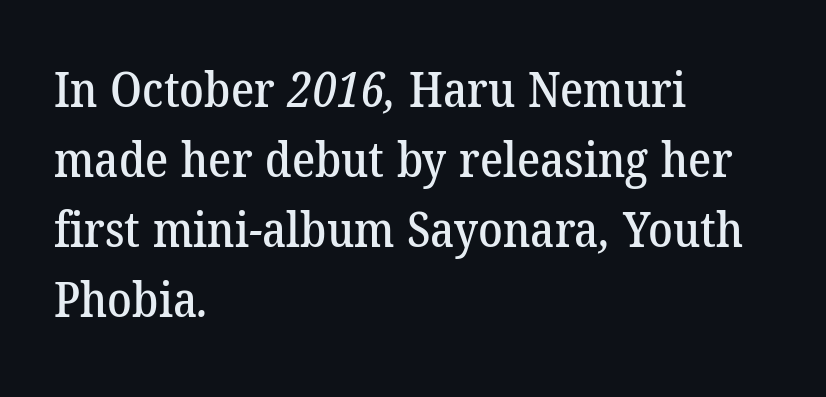
The image shows 49 px serif type; set left-aligned, normal line spacing (1.43x), normal letter spacing, not underlined; low stroke contrast and a medium x-height.
